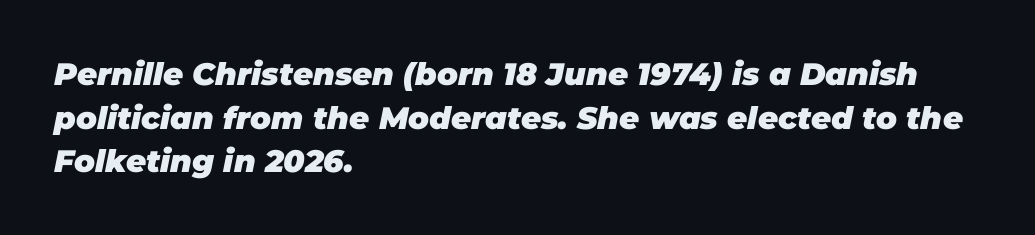
A bare baseline throughout the passage. Proportional: the letters do not fall into vertical columns. The letterforms sit shoulder to shoulder at normal distance. Heavy-handed strokes throughout: this text is bold. Visually the block forms a straight wall on the left and a jagged coastline on the right. This sample uses an oblique cut, with every glyph tilted off the vertical.
